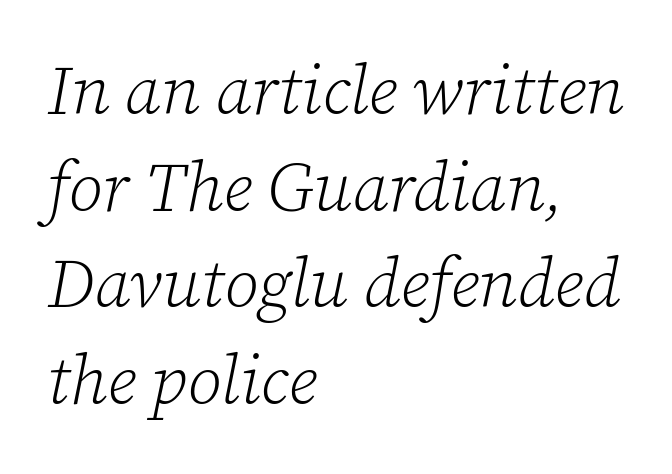
The image shows 68 px light serif type, italic (leaning right); set left-aligned, normal line spacing (1.42x), normal letter spacing, not underlined; low stroke contrast and a medium x-height.
